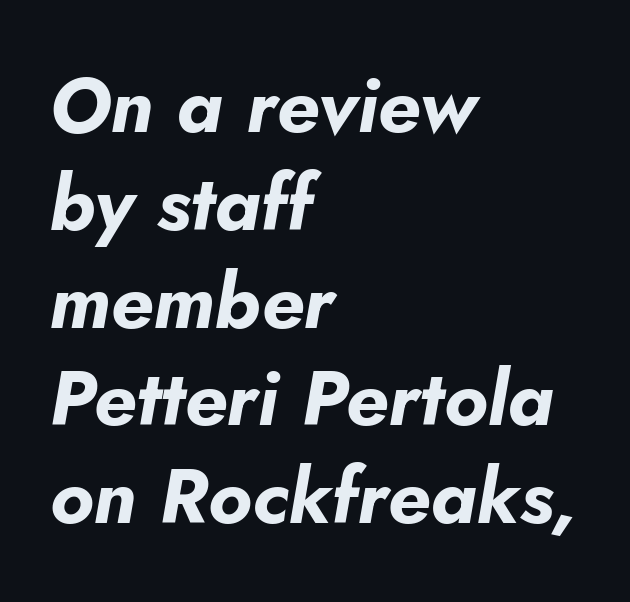
Underlining? Definitely not there. Looks like regular typesetting: each glyph gets only the width it needs. Is there much room between lines? A standard amount, neither cramped nor airy. Compared with ordinary roman type, these characters are visibly tilted. In terms of letterspacing, this is plain default setting.
